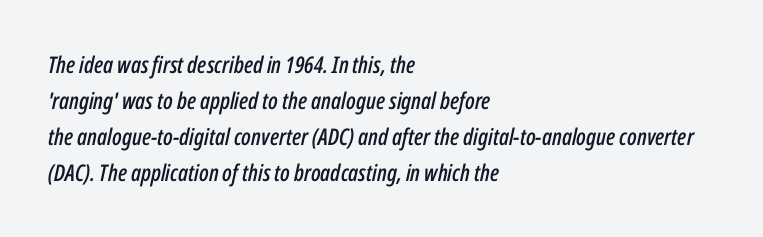
Notice how descenders clear the ascenders below comfortably — that's standard leading. Rendered with sloped, italic letterforms. The zone under the glyphs is completely vacant. Standard letterfit; no display-style spreading of the glyphs.
